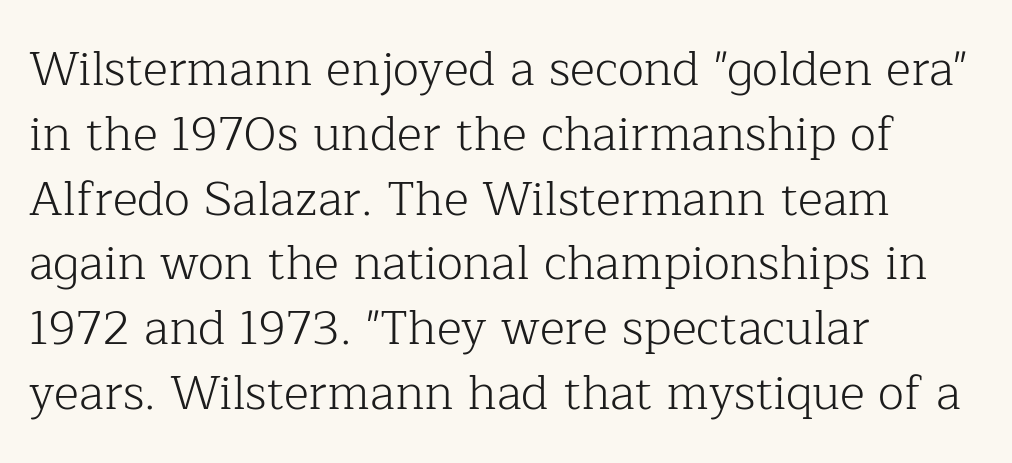
Q: Is the text bold? A: No.
Q: Is the text italic (slanted)? A: No, it is upright.
Q: Is the typeface a serif or a sans-serif typeface? A: Serif.
Q: Is the text underlined? A: No.
Q: How is the paragraph aligned? A: Left-aligned.
Q: Is the spacing between letters normal or unusually wide? A: Normal.
Q: Is the spacing between lines tight, normal or loose? A: Normal.
Q: Width (condensed, normal, or wide)? A: Normal.
Q: Stroke contrast? A: Low.
Q: x-height? A: Medium.
Q: Monospaced? A: No.
